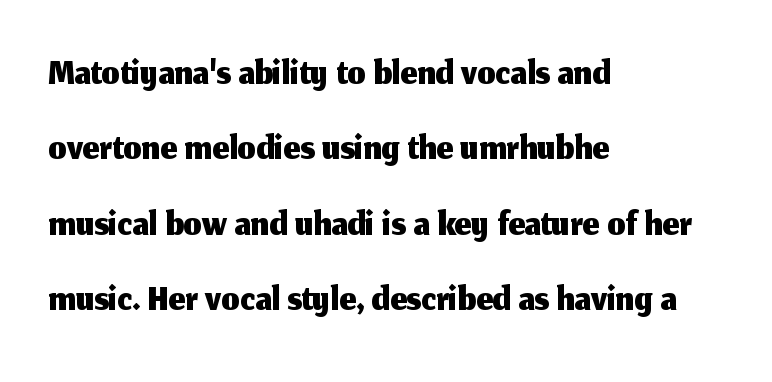
{"serif": "no", "italic": "no", "width": "normal", "stroke_contrast": "medium", "x_height": "medium", "monospaced": "no", "underline": "no", "align": "left", "line_spacing": "normal", "line_spacing_ratio": 1.3, "letter_spacing": "normal", "letter_spacing_em": 0.0, "glyph_px": 58}
